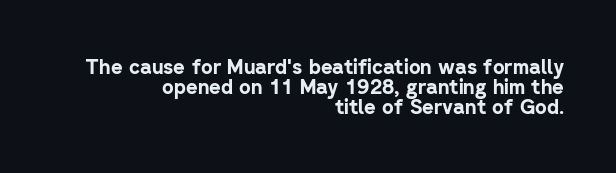
{"italic": "no", "bold": "yes", "underline": "no", "align": "right", "line_spacing": "tight", "line_spacing_ratio": 1.01, "letter_spacing": "normal", "letter_spacing_em": 0.0, "glyph_px": 20}
